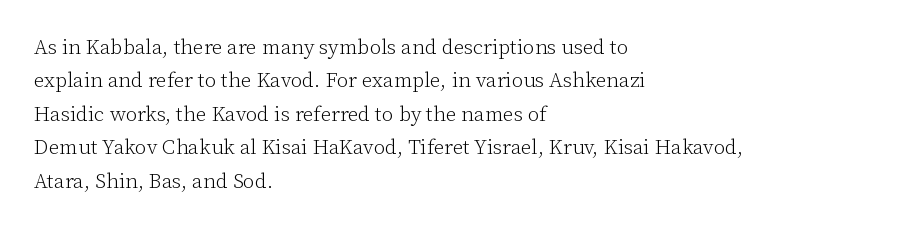
How would I describe the line gaps? Plain and ordinary. Weight: in the light-to-regular range. The type is set solid horizontally, with unmodified tracking. The lines are quadded left.
